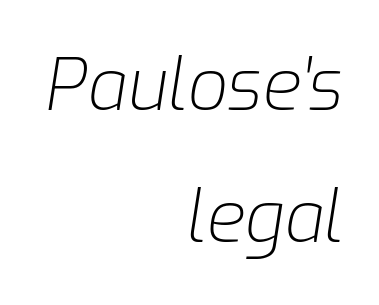
Q: Is the text bold? A: No.
Q: Is the text italic (slanted)? A: Yes, it leans right by about 9 degrees.
Q: Is the text underlined? A: No.
Q: How is the paragraph aligned? A: Right-aligned.
Q: Is the spacing between letters normal or unusually wide? A: Normal.
Q: Width (condensed, normal, or wide)? A: Normal.
Q: Stroke contrast? A: Low.
Q: x-height? A: Medium.
Q: Monospaced? A: No.
